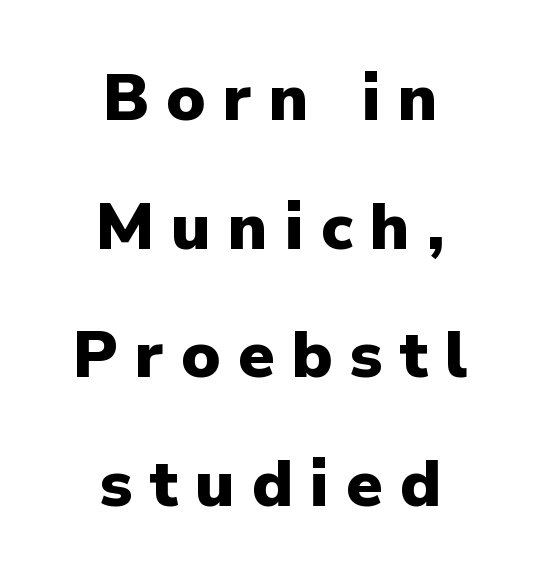
The image shows 66 px heavy sans-serif type, upright; set centered, loose line spacing (1.95x), unusually wide letter spacing (+0.26 em), not underlined; low stroke contrast and a medium x-height.
